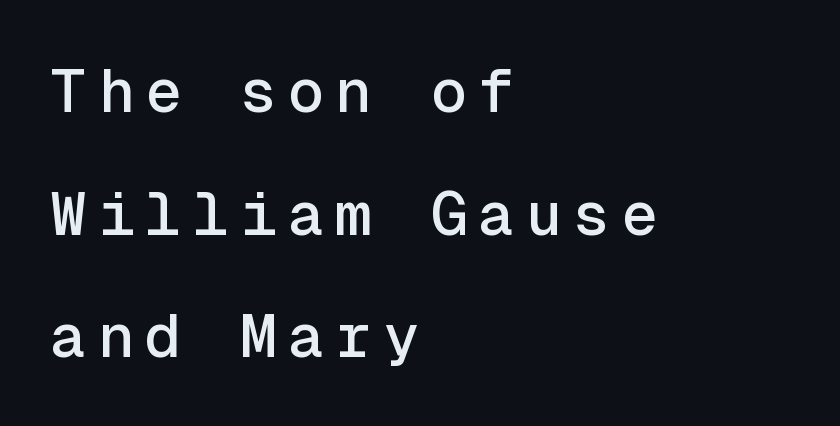
Q: Is the text italic (slanted)? A: No, it is upright.
Q: Is the typeface a serif or a sans-serif typeface? A: Sans-serif.
Q: Is the text underlined? A: No.
Q: How is the paragraph aligned? A: Left-aligned.
Q: Is the spacing between lines tight, normal or loose? A: Loose.
Q: Width (condensed, normal, or wide)? A: Normal.
Q: x-height? A: Medium.
Q: Monospaced? A: Yes.
